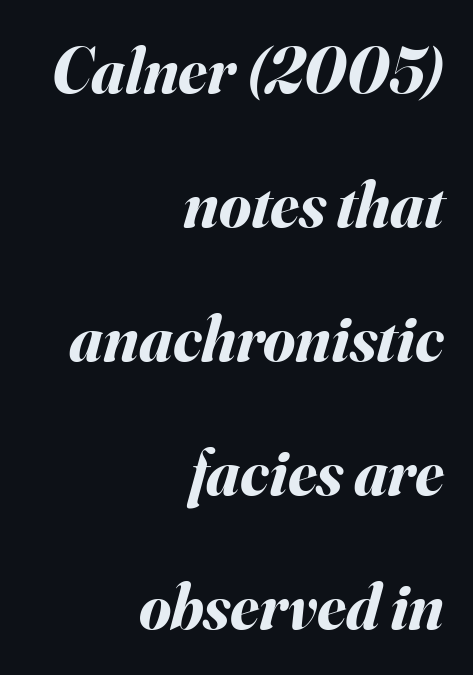
Caption: standard tracking, unaltered. Here the designer chose a conventional face with non-uniform glyph widths. The leading is generous, giving the passage an open texture. Designer's note — italics engaged. The gap between lines stays unmarked. Right-aligned paragraph, ragged on the left.
